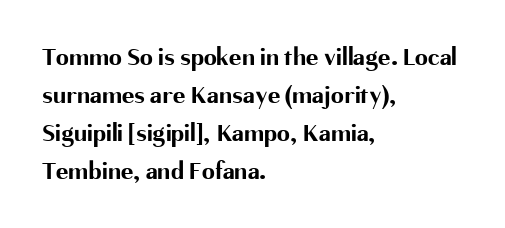
The image shows 26 px bold type, upright; set left-aligned, normal line spacing (1.46x), normal letter spacing, not underlined.
